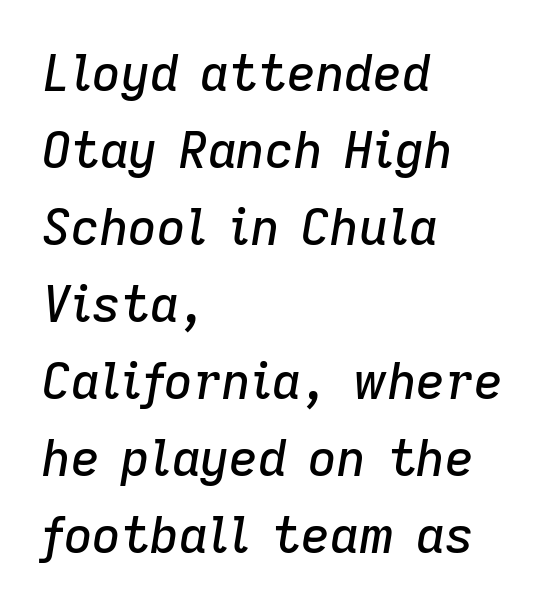
The image shows 50 px text type, italic (leaning right); set left-aligned, normal line spacing (1.54x), normal letter spacing, not underlined; low stroke contrast and a medium x-height.
